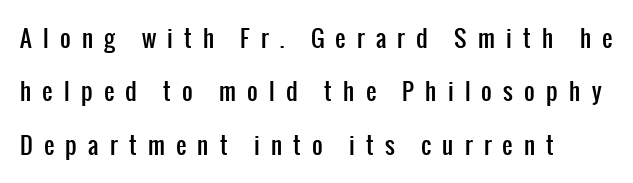
Q: Is the text italic (slanted)? A: No, it is upright.
Q: Is the text underlined? A: No.
Q: Is the spacing between letters normal or unusually wide? A: Unusually wide.
Q: Is the spacing between lines tight, normal or loose? A: Loose.
